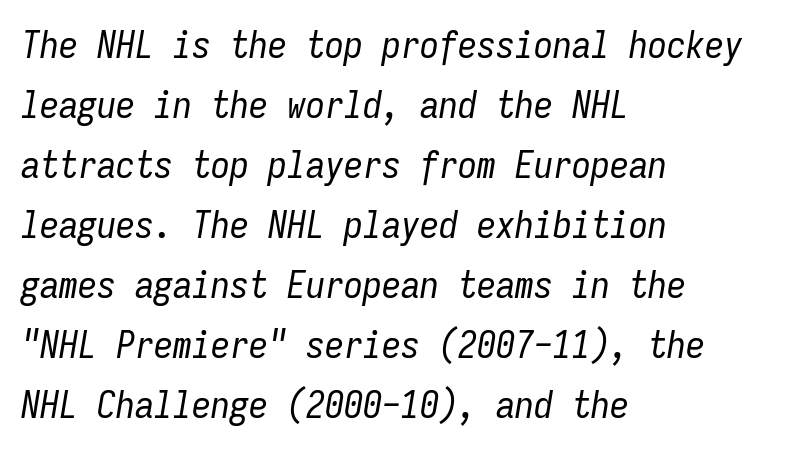
The image shows 38 px regular-weight, condensed type, italic (leaning right), monospaced; set left-aligned, normal line spacing (1.58x), normal letter spacing, not underlined; low stroke contrast and a medium x-height.
